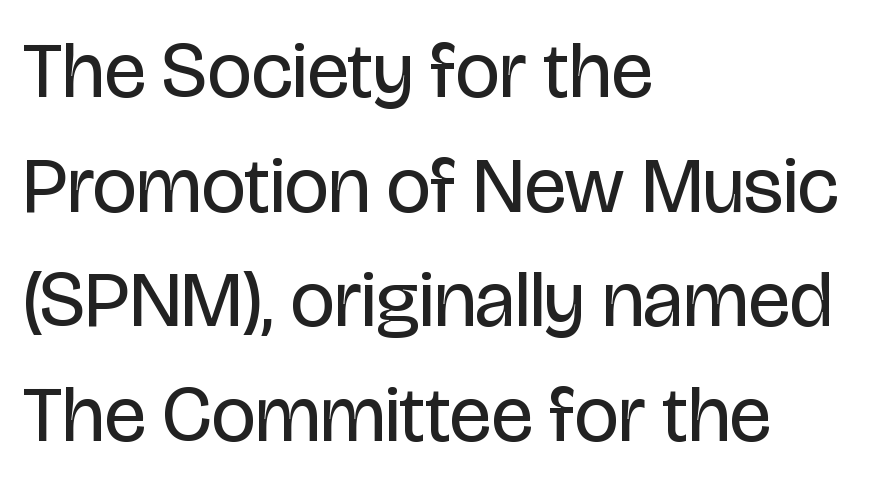
Lines of text with bare space underneath. The paragraph shown leans on its left margin. Rows of type keep a routine distance in the vertical direction. Varying glyph widths throughout — classic text-font behaviour. The typeface chosen for these lines omits serifs.
